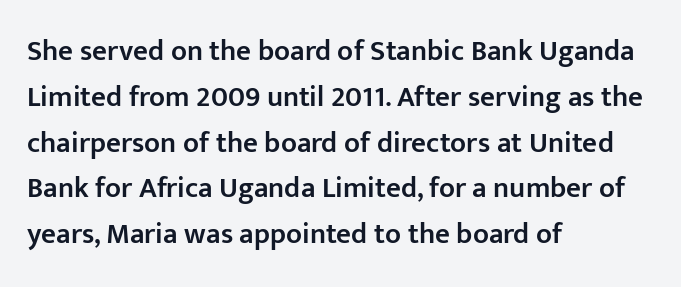
{"serif": "no", "italic": "no", "bold": "semi", "weight": "semibold", "width": "normal", "stroke_contrast": "low", "x_height": "medium", "monospaced": "no", "underline": "no", "align": "left", "line_spacing": "normal", "line_spacing_ratio": 1.58, "letter_spacing": "normal", "letter_spacing_em": 0.0, "glyph_px": 29}
